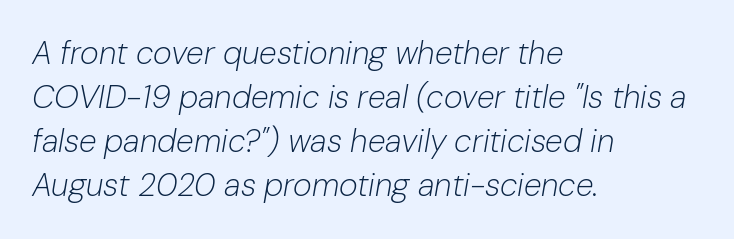
{"italic": "yes", "lean": "right", "slant_degrees": 10, "bold": "no", "weight": "light", "width": "normal", "stroke_contrast": "low", "x_height": "medium", "monospaced": "no", "underline": "no", "align": "left", "line_spacing": "normal", "line_spacing_ratio": 1.38, "letter_spacing": "normal", "letter_spacing_em": 0.0, "glyph_px": 32}
